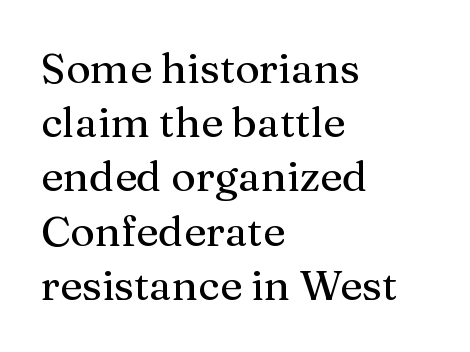
{"serif": "yes", "italic": "no", "width": "normal", "stroke_contrast": "medium", "x_height": "medium", "monospaced": "no", "underline": "no", "align": "left", "line_spacing": "normal", "line_spacing_ratio": 1.29, "letter_spacing": "normal", "letter_spacing_em": 0.0, "glyph_px": 42}
